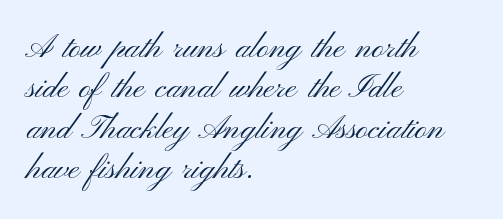
Q: Is the text bold? A: No.
Q: Is the text italic (slanted)? A: Yes.
Q: Is the typeface a serif or a sans-serif typeface? A: Sans-serif.
Q: Is the text underlined? A: No.
Q: How is the paragraph aligned? A: Left-aligned.
Q: Is the spacing between letters normal or unusually wide? A: Normal.
Q: Width (condensed, normal, or wide)? A: Wide.
Q: Stroke contrast? A: Medium.
Q: x-height? A: Small.
Q: Monospaced? A: No.
